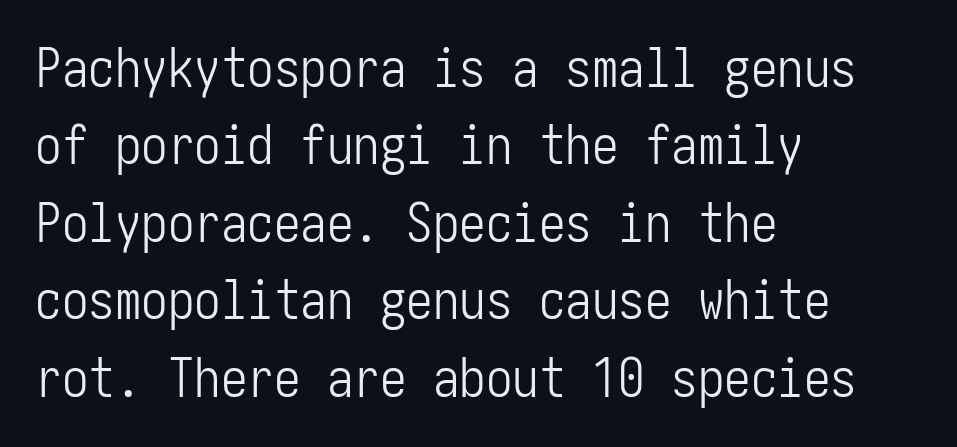
The image shows 53 px light, condensed sans-serif type, upright; set left-aligned, normal line spacing (1.46x), normal letter spacing, not underlined; low stroke contrast and a medium x-height.
